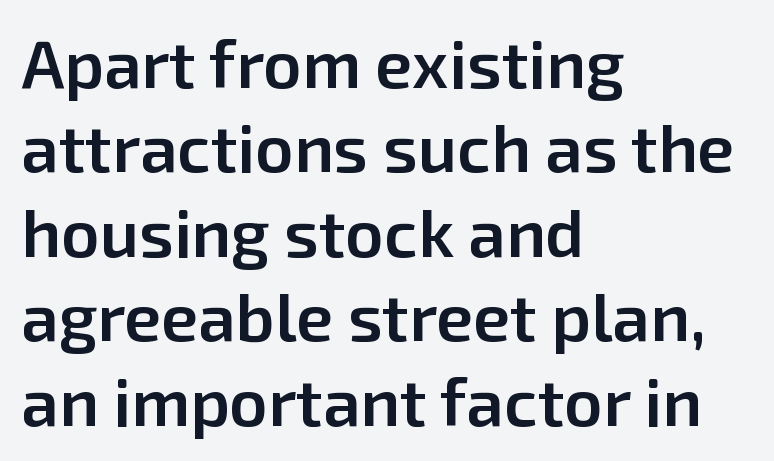
Q: Is the text bold? A: Semi-bold.
Q: Is the text italic (slanted)? A: No, it is upright.
Q: Is the typeface a serif or a sans-serif typeface? A: Sans-serif.
Q: Is the text underlined? A: No.
Q: How is the paragraph aligned? A: Left-aligned.
Q: Is the spacing between letters normal or unusually wide? A: Normal.
Q: Is the spacing between lines tight, normal or loose? A: Normal.
Q: Width (condensed, normal, or wide)? A: Normal.
Q: Stroke contrast? A: Low.
Q: x-height? A: Medium.
Q: Monospaced? A: No.
